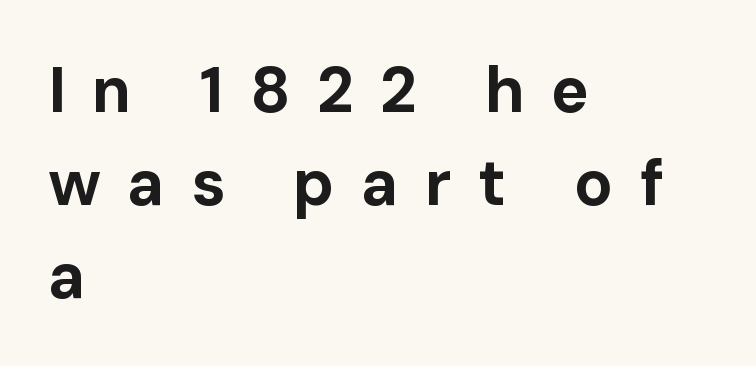
Q: Is the text bold? A: Yes.
Q: Is the text italic (slanted)? A: No, it is upright.
Q: Is the typeface a serif or a sans-serif typeface? A: Sans-serif.
Q: Is the text underlined? A: No.
Q: How is the paragraph aligned? A: Left-aligned.
Q: Is the spacing between letters normal or unusually wide? A: Unusually wide.
Q: Is the spacing between lines tight, normal or loose? A: Normal.
Q: Width (condensed, normal, or wide)? A: Normal.
Q: Stroke contrast? A: Low.
Q: x-height? A: Medium.
Q: Monospaced? A: No.
